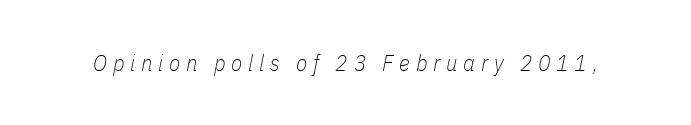
The image shows 23 px text type, italic (leaning right); set unusually wide letter spacing (+0.25 em), not underlined.
